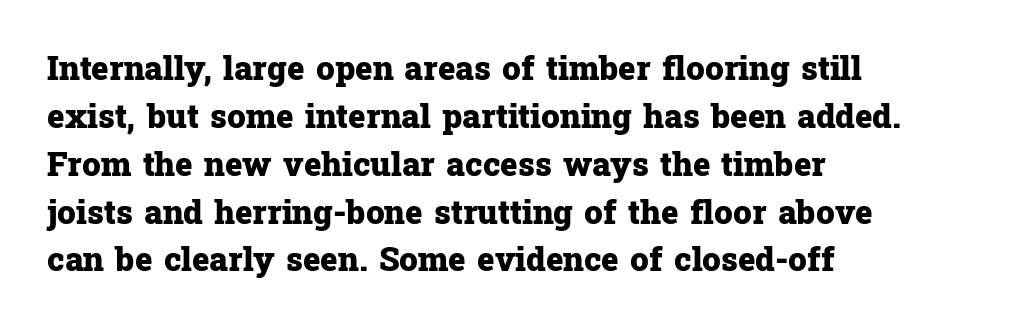
{"serif": "yes", "italic": "no", "bold": "yes", "weight": "heavy", "width": "normal", "stroke_contrast": "low", "x_height": "medium", "monospaced": "no", "underline": "no", "align": "left", "line_spacing": "normal", "line_spacing_ratio": 1.45, "letter_spacing": "normal", "letter_spacing_em": 0.0, "glyph_px": 33}
